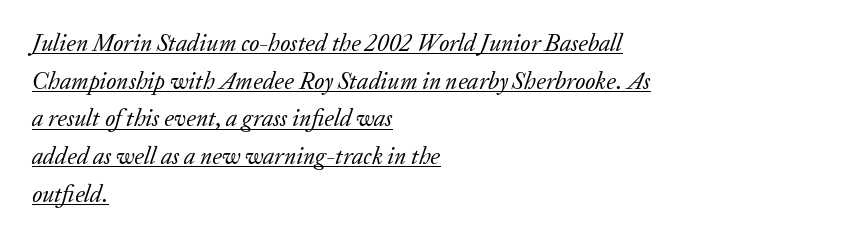
The image shows 24 px text type, italic (leaning right); set left-aligned, normal line spacing (1.57x), normal letter spacing, underlined.
